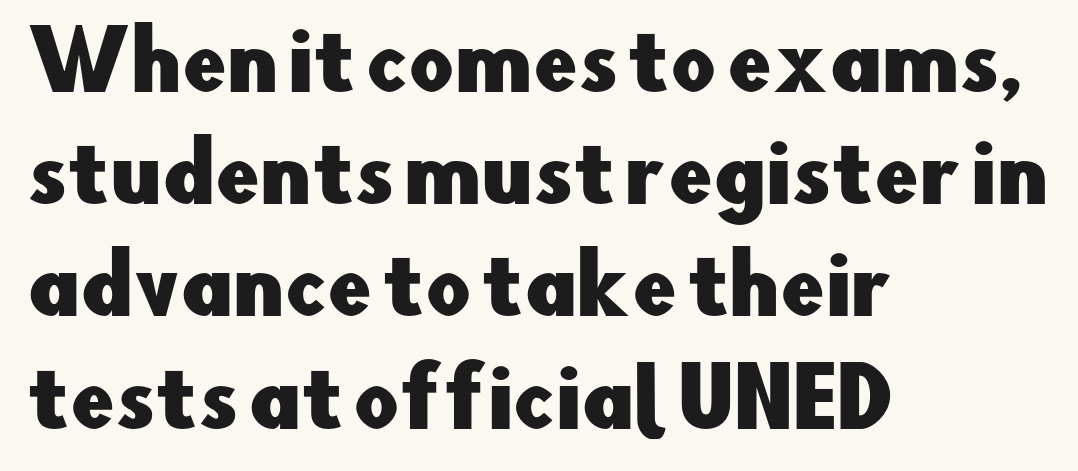
The image shows 79 px sans-serif type, upright; set left-aligned, normal line spacing (1.42x), normal letter spacing, not underlined; low stroke contrast and a small x-height.
